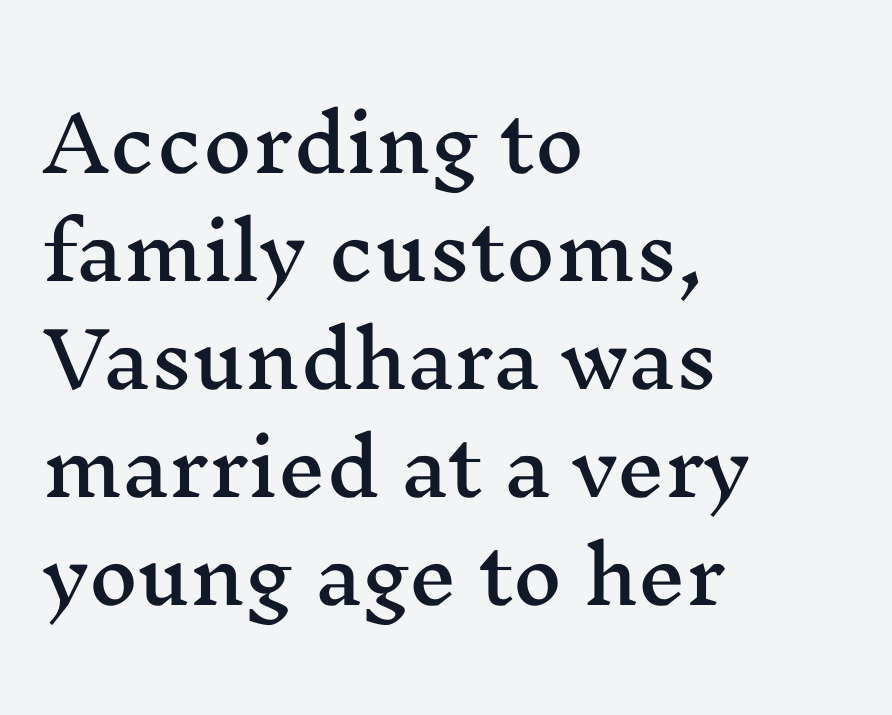
Posture: vertical. The rows are spaced the way most documents space them. A typesetter would label this face a serif. The zone under the glyphs is completely vacant.
